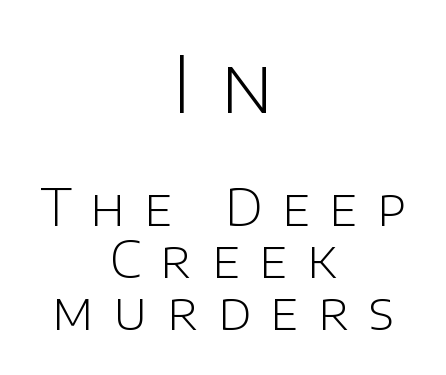
{"serif": "no", "italic": "no", "bold": "no", "weight": "light", "width": "normal", "stroke_contrast": "low", "x_height": "large", "monospaced": "no", "underline": "no", "align": "center", "line_spacing": "tight", "line_spacing_ratio": 1.0, "letter_spacing": "wide", "letter_spacing_em": 0.37, "larger_block": "first", "size_ratio": 1.5, "glyph_px": 78}
